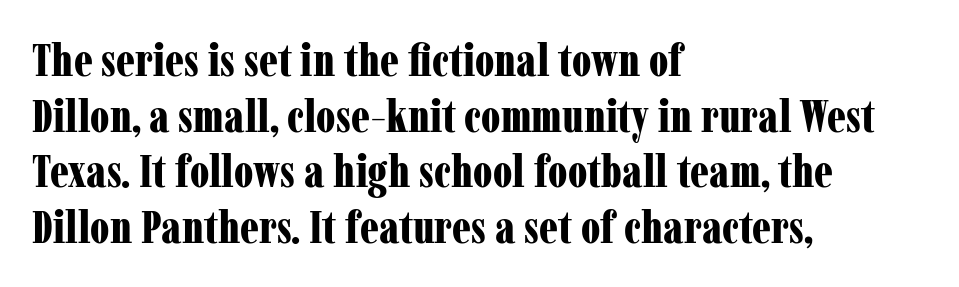
{"serif": "yes", "italic": "no", "bold": "yes", "weight": "bold", "width": "condensed", "stroke_contrast": "low", "x_height": "medium", "monospaced": "no", "underline": "no", "align": "left", "line_spacing_ratio": 1.21, "letter_spacing": "normal", "letter_spacing_em": 0.0, "glyph_px": 46}
